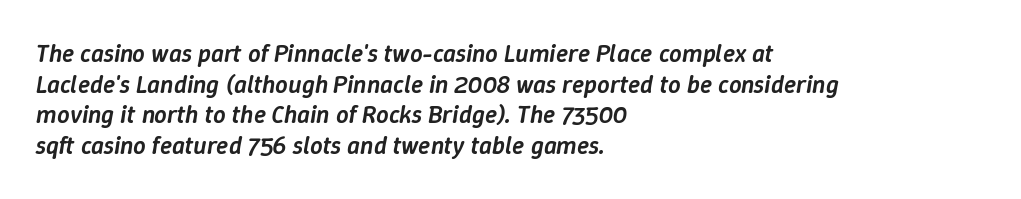
{"italic": "yes", "lean": "right", "slant_degrees": 9, "bold": "semi", "underline": "no", "align": "left", "line_spacing_ratio": 1.23, "letter_spacing": "normal", "letter_spacing_em": 0.0, "glyph_px": 25}
